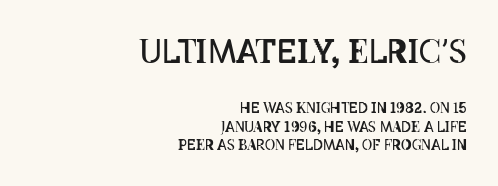
Q: Is the text bold? A: No.
Q: Is the text italic (slanted)? A: No, it is upright.
Q: Is the text underlined? A: No.
Q: How is the paragraph aligned? A: Right-aligned.
Q: Is the spacing between letters normal or unusually wide? A: Normal.
Q: Is the spacing between lines tight, normal or loose? A: Normal.
Q: Which block of text is set in a larger size, the first (top) or the second (bottom)? A: The first (top) one.
Q: Width (condensed, normal, or wide)? A: Condensed.
Q: Stroke contrast? A: Low.
Q: x-height? A: Large.
Q: Monospaced? A: No.
